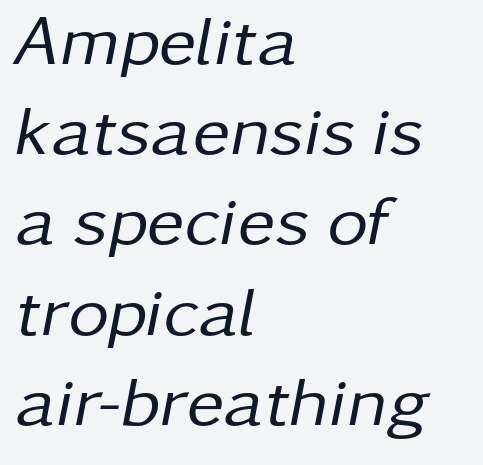
Would a proofreader flag this as italicized? Yes. Spacing between characters is what you'd get straight out of the box. In terms of leading, this rendering sits right in the middle. Words float on clear page, feet unadorned.
